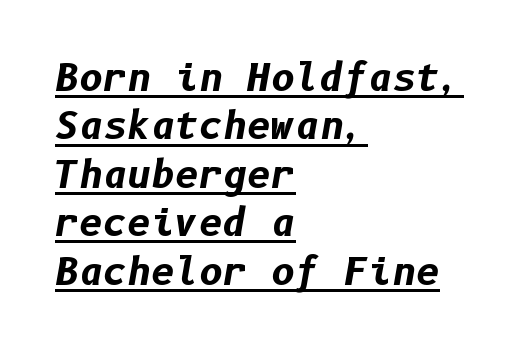
Students, observe the line beneath the letters — that is underlining. Bold? Absolutely — the strokes are thick and heavy. Interline gaps are of average width in this sample. The line texture is even and compact thanks to regular tracking. The ragged edge is on the right, which tells us the setting is flush left. Observe the lean: these are italic letterforms.
